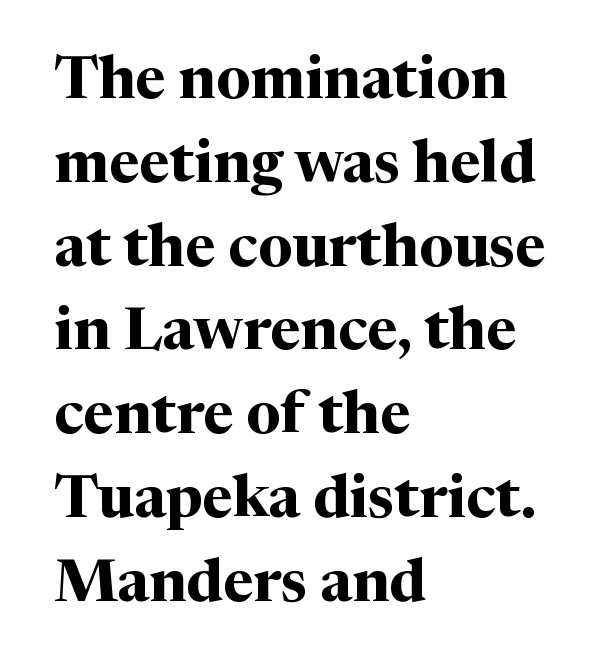
{"serif": "yes", "italic": "no", "bold": "yes", "weight": "bold", "width": "normal", "stroke_contrast": "medium", "x_height": "medium", "monospaced": "no", "underline": "no", "align": "left", "line_spacing": "normal", "line_spacing_ratio": 1.42, "letter_spacing": "normal", "letter_spacing_em": 0.0, "glyph_px": 59}
